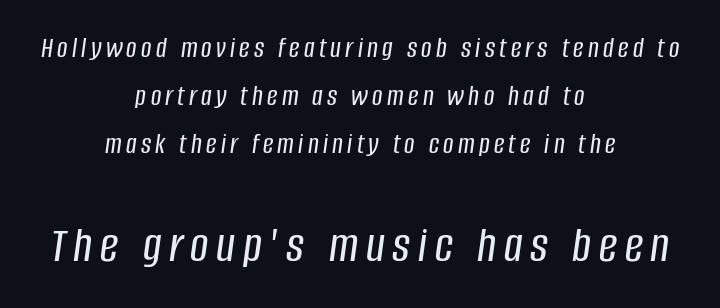
{"italic": "yes", "lean": "right", "slant_degrees": 8, "width": "condensed", "stroke_contrast": "low", "x_height": "large", "monospaced": "no", "underline": "no", "align": "center", "line_spacing": "normal", "line_spacing_ratio": 1.66, "larger_block": "second", "size_ratio": 1.76, "glyph_px": 51}
